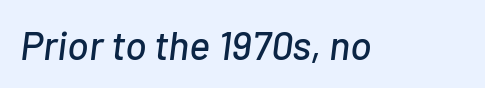
Q: Is the text italic (slanted)? A: Yes, it leans right by about 7 degrees.
Q: Is the text underlined? A: No.
Q: Is the spacing between letters normal or unusually wide? A: Normal.
Q: Width (condensed, normal, or wide)? A: Normal.
Q: Stroke contrast? A: Low.
Q: x-height? A: Medium.
Q: Monospaced? A: No.
